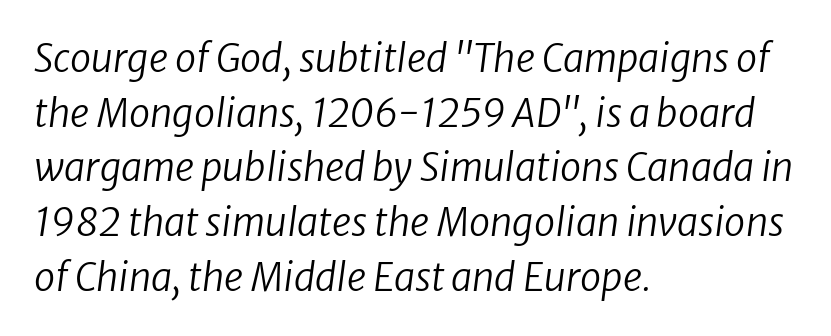
Q: Is the text bold? A: No.
Q: Is the text italic (slanted)? A: Yes, it leans right by about 8 degrees.
Q: Is the text underlined? A: No.
Q: How is the paragraph aligned? A: Left-aligned.
Q: Is the spacing between letters normal or unusually wide? A: Normal.
Q: Is the spacing between lines tight, normal or loose? A: Normal.
Q: Width (condensed, normal, or wide)? A: Normal.
Q: Stroke contrast? A: Low.
Q: x-height? A: Medium.
Q: Monospaced? A: No.
